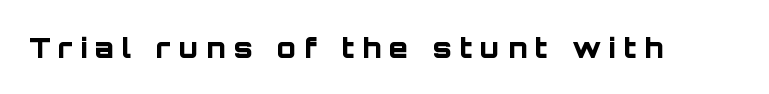
Clear beneath every line of the passage. The glyphs have the mass of a bold cut. The type sits square on the baseline with zero lean. The designer went with a sans here, leaving each stem footless. Note the varied advance widths — an 'i' is clearly narrower than an 'm'. Each word looks stretched out because of the extra space between its letters.
